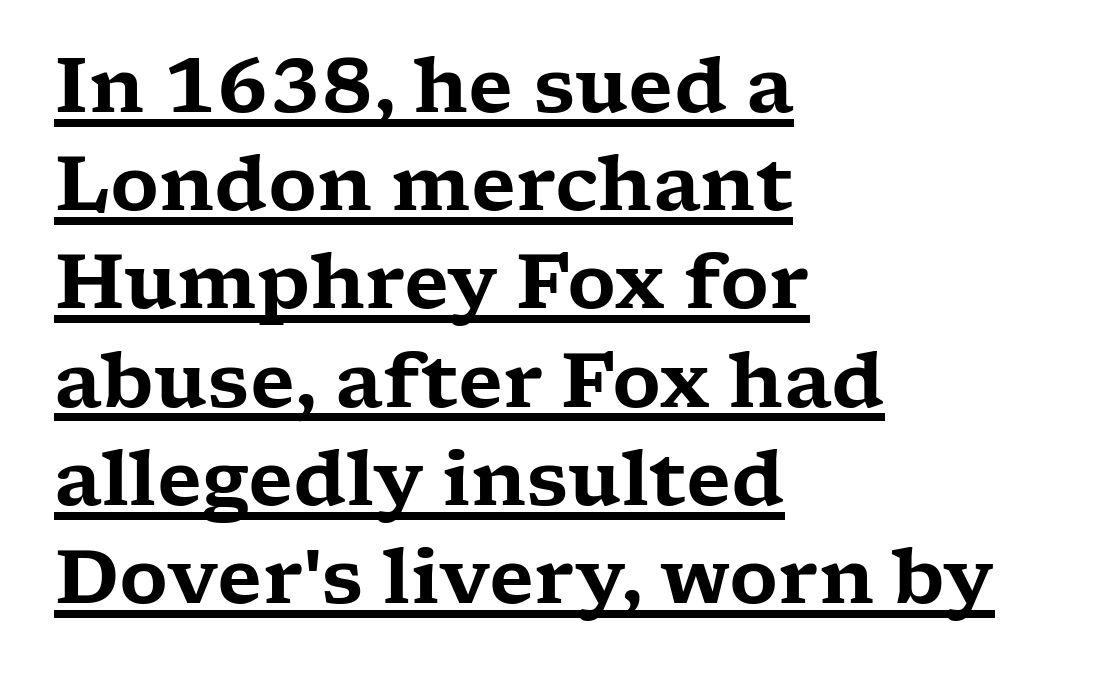
{"serif": "yes", "italic": "no", "width": "wide", "stroke_contrast": "low", "x_height": "medium", "monospaced": "no", "underline": "yes", "align": "left", "line_spacing": "normal", "line_spacing_ratio": 1.31, "letter_spacing": "normal", "letter_spacing_em": 0.0, "glyph_px": 75}
